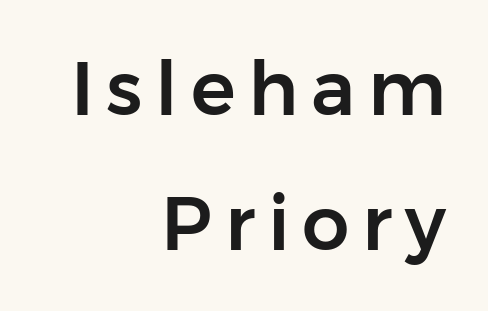
{"serif": "no", "italic": "no", "width": "normal", "stroke_contrast": "low", "x_height": "medium", "monospaced": "no", "underline": "no", "align": "right", "line_spacing_ratio": 1.8, "glyph_px": 75}
